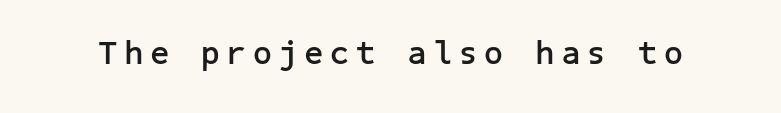
The image shows 33 px semibold sans-serif type, upright; set unusually wide letter spacing (+0.21 em), not underlined; low stroke contrast and a medium x-height.
